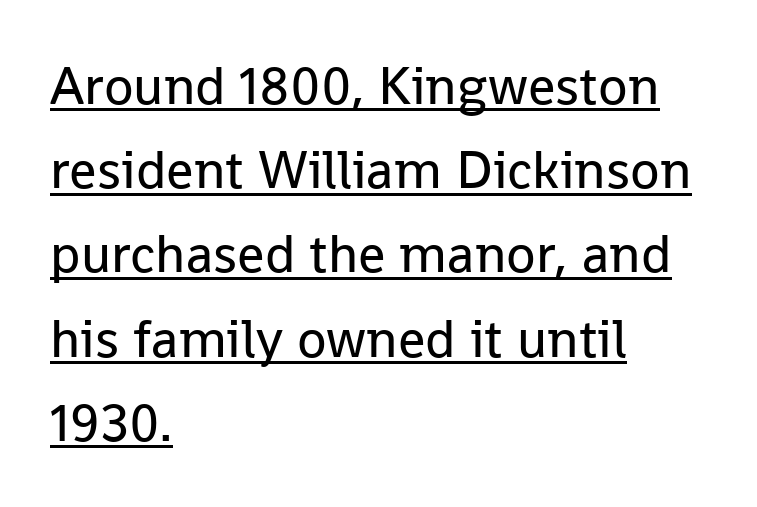
{"serif": "no", "italic": "no", "bold": "no", "weight": "regular", "width": "normal", "stroke_contrast": "low", "x_height": "medium", "monospaced": "no", "underline": "yes", "align": "left", "line_spacing": "normal", "line_spacing_ratio": 1.56, "letter_spacing": "normal", "letter_spacing_em": 0.0, "glyph_px": 54}
